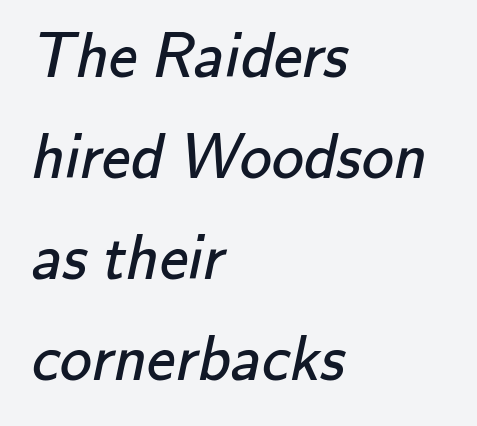
{"serif": "no", "bold": "no", "weight": "regular", "width": "normal", "stroke_contrast": "low", "x_height": "small", "monospaced": "no", "underline": "no", "align": "left", "line_spacing": "normal", "line_spacing_ratio": 1.58, "letter_spacing": "normal", "letter_spacing_em": 0.0, "glyph_px": 64}
